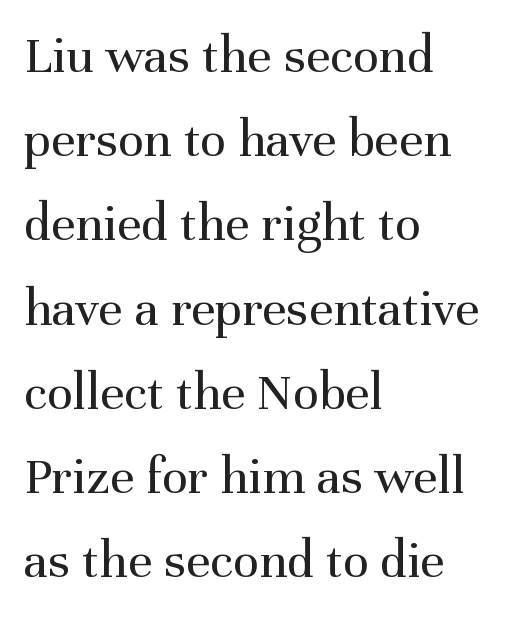
The image shows 54 px regular-weight serif type, upright; set left-aligned, normal line spacing (1.56x), normal letter spacing, not underlined; medium stroke contrast and a medium x-height.
